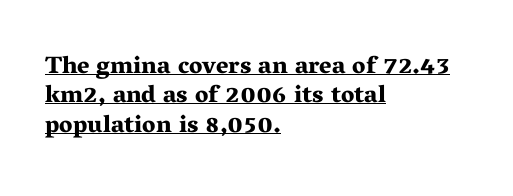
Q: Is the text bold? A: Yes.
Q: Is the text italic (slanted)? A: No, it is upright.
Q: Is the text underlined? A: Yes.
Q: How is the paragraph aligned? A: Left-aligned.
Q: Is the spacing between letters normal or unusually wide? A: Normal.
